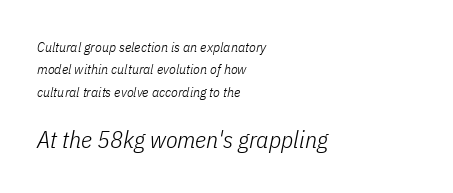
{"italic": "yes", "lean": "right", "slant_degrees": 11, "bold": "no", "underline": "no", "align": "left", "line_spacing": "normal", "line_spacing_ratio": 1.6, "letter_spacing": "normal", "letter_spacing_em": 0.0, "larger_block": "second", "size_ratio": 1.71, "glyph_px": 24}
